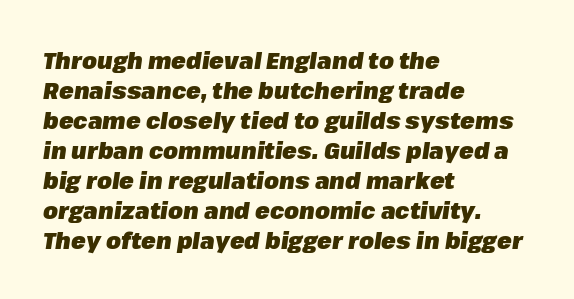
{"italic": "yes", "lean": "right", "slant_degrees": 8, "bold": "yes", "underline": "no", "align": "left", "line_spacing": "normal", "line_spacing_ratio": 1.25, "letter_spacing": "normal", "letter_spacing_em": 0.0, "glyph_px": 24}
